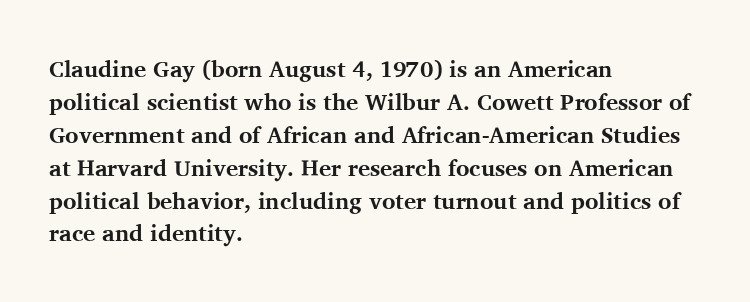
Q: Is the text bold? A: Yes.
Q: Is the text italic (slanted)? A: No, it is upright.
Q: Is the text underlined? A: No.
Q: How is the paragraph aligned? A: Left-aligned.
Q: Is the spacing between letters normal or unusually wide? A: Normal.
Q: Is the spacing between lines tight, normal or loose? A: Normal.
